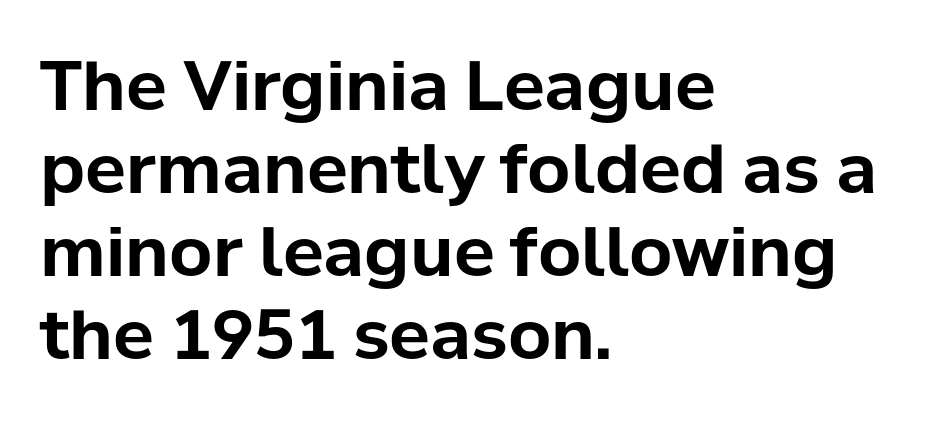
{"serif": "no", "italic": "no", "bold": "yes", "weight": "bold", "width": "normal", "stroke_contrast": "low", "x_height": "medium", "monospaced": "no", "underline": "no", "align": "left", "line_spacing_ratio": 1.22, "letter_spacing": "normal", "letter_spacing_em": 0.0, "glyph_px": 68}
